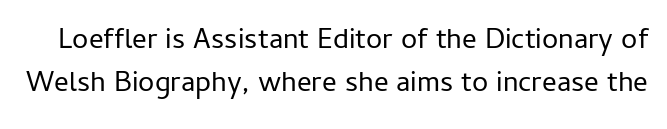
Q: Is the text bold? A: No.
Q: Is the text italic (slanted)? A: No, it is upright.
Q: Is the typeface a serif or a sans-serif typeface? A: Sans-serif.
Q: Is the text underlined? A: No.
Q: Is the spacing between letters normal or unusually wide? A: Normal.
Q: Is the spacing between lines tight, normal or loose? A: Normal.
Q: Width (condensed, normal, or wide)? A: Normal.
Q: Stroke contrast? A: Low.
Q: x-height? A: Medium.
Q: Monospaced? A: No.
